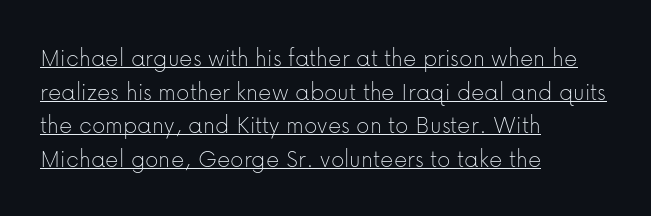
The image shows 26 px text type, upright; set left-aligned, normal line spacing (1.29x), normal letter spacing, underlined.
